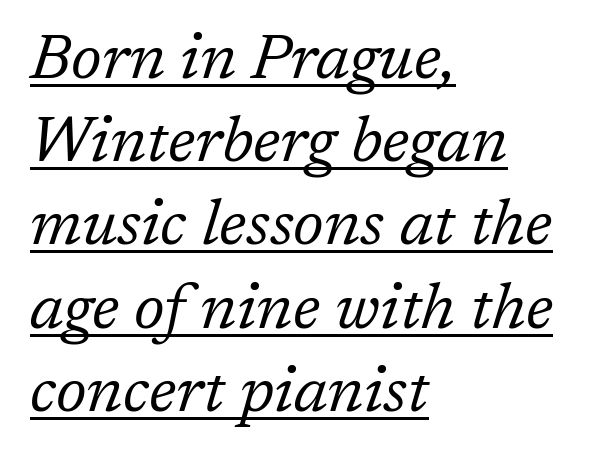
Q: Is the text bold? A: No.
Q: Is the text italic (slanted)? A: Yes, it leans right by about 17 degrees.
Q: Is the typeface a serif or a sans-serif typeface? A: Serif.
Q: Is the text underlined? A: Yes.
Q: How is the paragraph aligned? A: Left-aligned.
Q: Is the spacing between letters normal or unusually wide? A: Normal.
Q: Is the spacing between lines tight, normal or loose? A: Normal.
Q: Width (condensed, normal, or wide)? A: Normal.
Q: Stroke contrast? A: Low.
Q: x-height? A: Medium.
Q: Monospaced? A: No.
